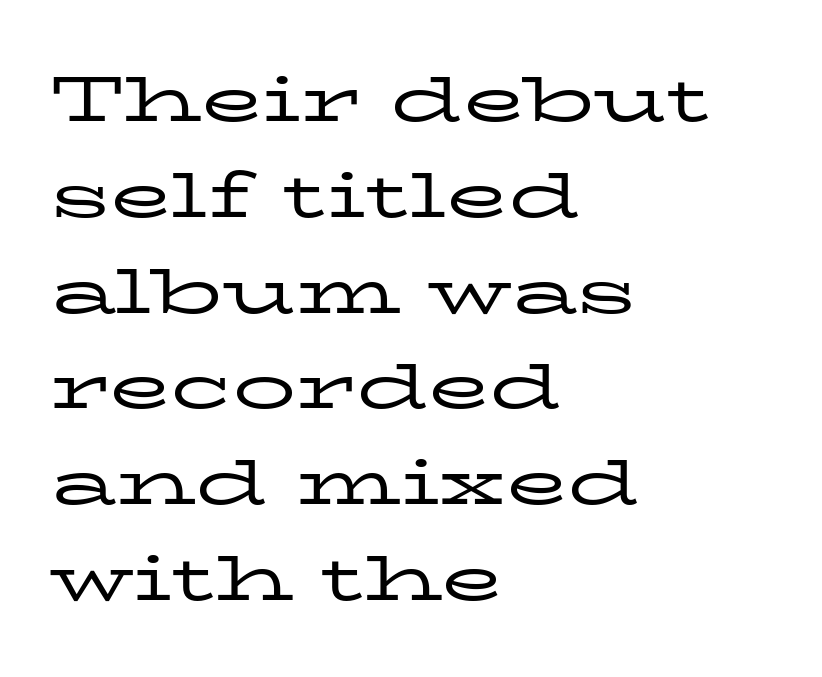
The image shows 63 px regular-weight, wide serif type, upright; set left-aligned, normal line spacing (1.52x), normal letter spacing, not underlined; low stroke contrast and a medium x-height.
